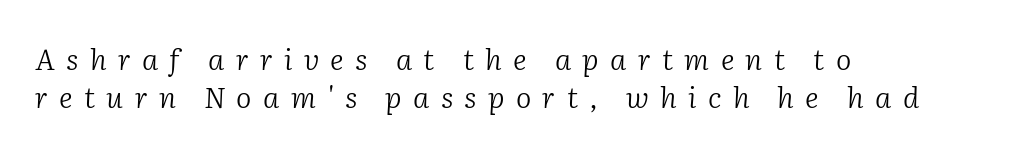
{"serif": "yes", "italic": "yes", "lean": "right", "slant_degrees": 2, "bold": "no", "weight": "light", "width": "normal", "stroke_contrast": "low", "x_height": "medium", "monospaced": "no", "underline": "no", "align": "left", "line_spacing": "normal", "line_spacing_ratio": 1.3, "letter_spacing": "wide", "letter_spacing_em": 0.39, "glyph_px": 29}
